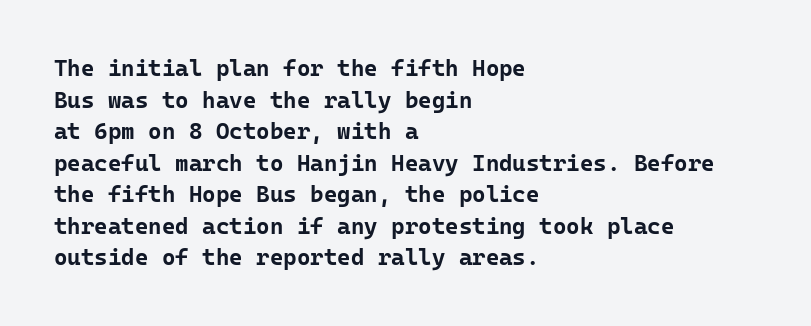
The image shows 23 px bold type, upright; set left-aligned, normal line spacing (1.37x), normal letter spacing, not underlined.
